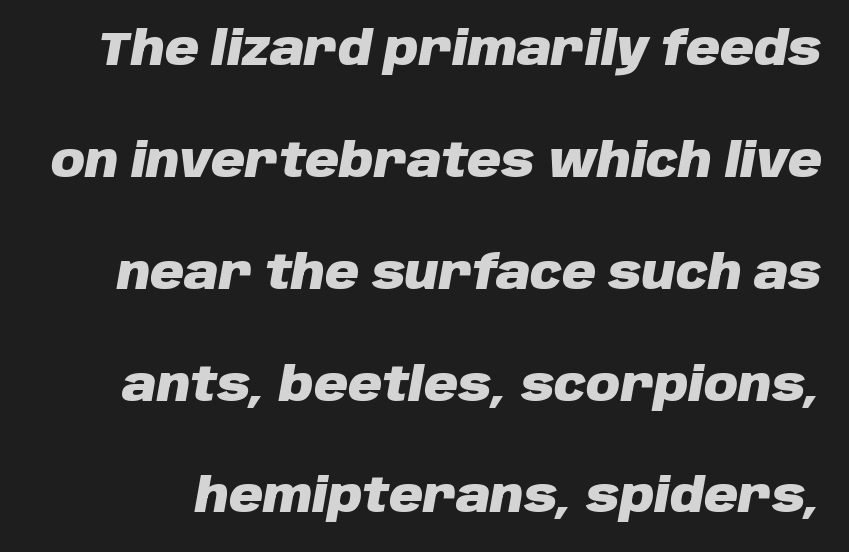
{"italic": "yes", "lean": "right", "slant_degrees": 10, "bold": "yes", "weight": "heavy", "width": "normal", "stroke_contrast": "low", "x_height": "large", "monospaced": "no", "underline": "no", "line_spacing": "loose", "line_spacing_ratio": 2.38, "letter_spacing": "normal", "letter_spacing_em": 0.0, "glyph_px": 47}
